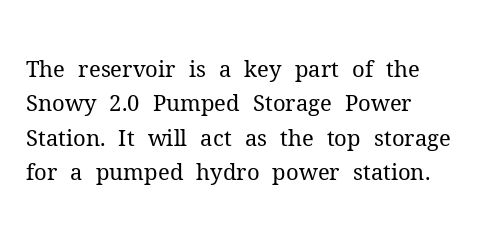
{"italic": "no", "bold": "no", "underline": "no", "align": "left", "line_spacing": "normal", "line_spacing_ratio": 1.56, "letter_spacing": "normal", "letter_spacing_em": 0.0, "glyph_px": 22}
